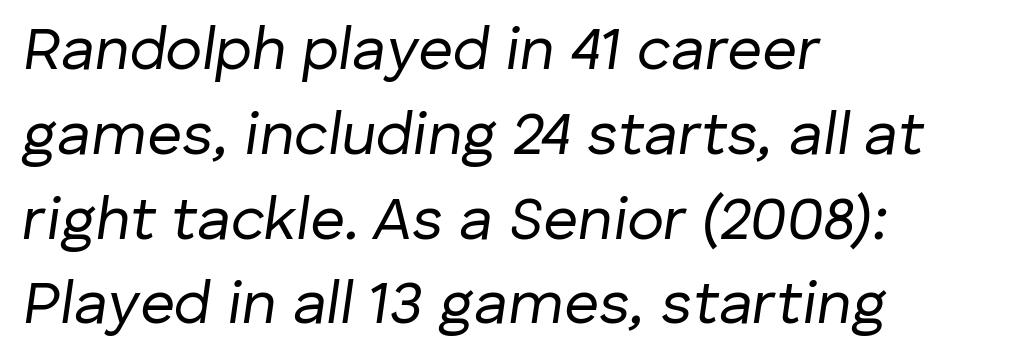
Vertically, the passage feels balanced, rows spaced as you'd expect. Stem width sits at or under what a default text font uses. One-word summary of the alignment: left. Do the characters align in a grid? No, the font is proportional. Default kerning and tracking; the words read as compact shapes. The passage shown leans; its letterforms are oblique.
